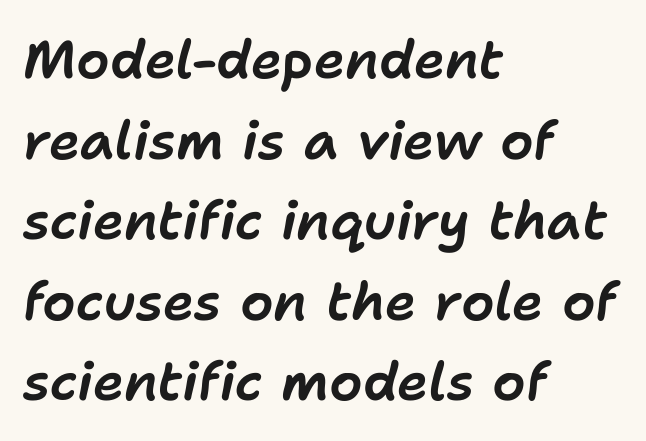
Q: Is the text italic (slanted)? A: Yes, it leans right by about 11 degrees.
Q: Is the text underlined? A: No.
Q: How is the paragraph aligned? A: Left-aligned.
Q: Is the spacing between letters normal or unusually wide? A: Normal.
Q: Is the spacing between lines tight, normal or loose? A: Normal.
Q: Width (condensed, normal, or wide)? A: Normal.
Q: Stroke contrast? A: Low.
Q: x-height? A: Medium.
Q: Monospaced? A: No.
